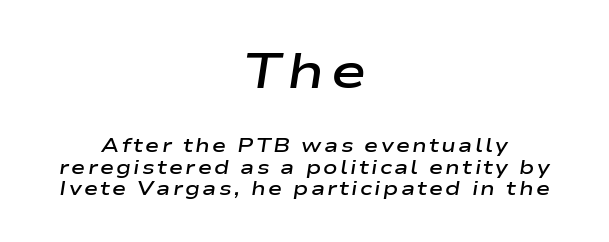
{"italic": "yes", "lean": "right", "slant_degrees": 9, "bold": "semi", "weight": "semibold", "width": "wide", "stroke_contrast": "low", "x_height": "medium", "monospaced": "no", "underline": "no", "align": "center", "line_spacing": "tight", "line_spacing_ratio": 1.14, "larger_block": "first", "size_ratio": 2.53, "glyph_px": 48}
